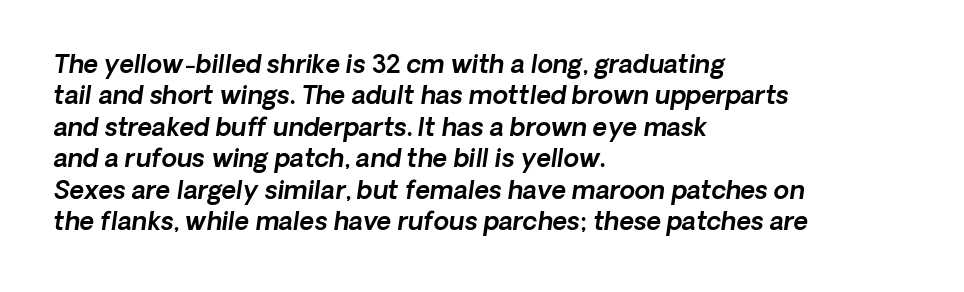
{"italic": "yes", "lean": "right", "slant_degrees": 8, "underline": "no", "align": "left", "line_spacing": "normal", "line_spacing_ratio": 1.26, "letter_spacing": "normal", "letter_spacing_em": 0.0, "glyph_px": 25}
